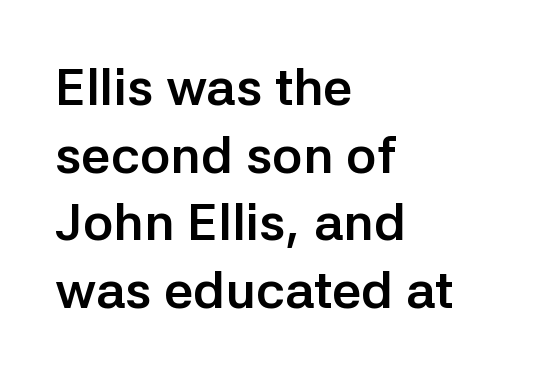
The letters advance in unequal steps, a hallmark of proportional type. Honestly, there is no underline to notice here at all. Vertical spacing — default. Strong, thick strokes mark this as bold type. Quick note: not italic, upright.
